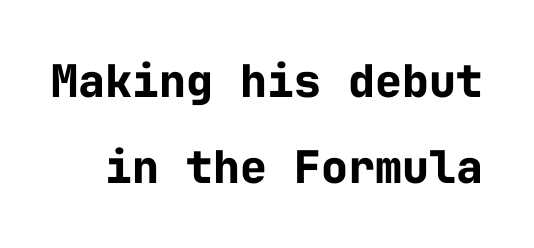
The image shows 45 px bold sans-serif type, upright, monospaced; set loose line spacing (1.91x), normal letter spacing, not underlined; low stroke contrast and a medium x-height.
